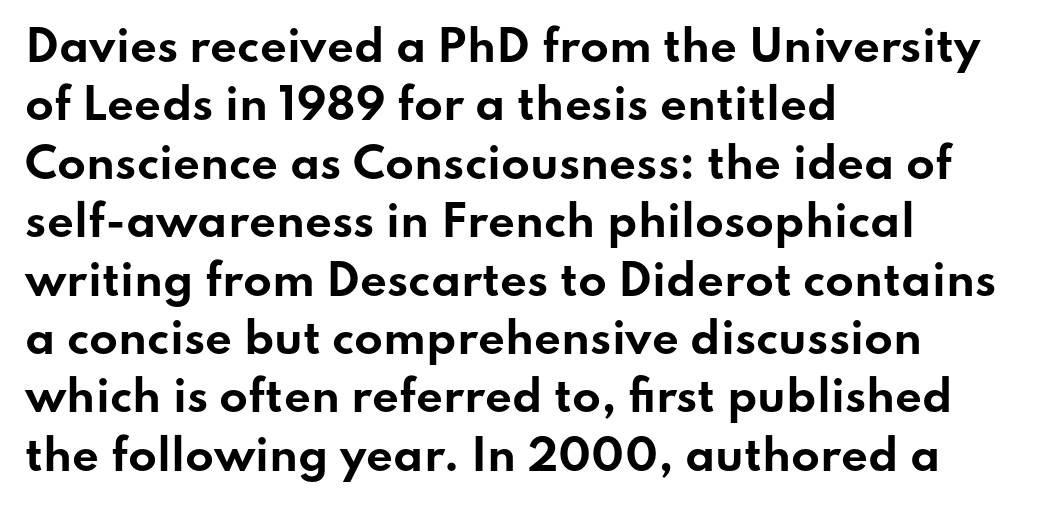
The image shows 42 px bold, wide sans-serif type, upright; set left-aligned, normal line spacing (1.39x), normal letter spacing, not underlined; low stroke contrast and a small x-height.
